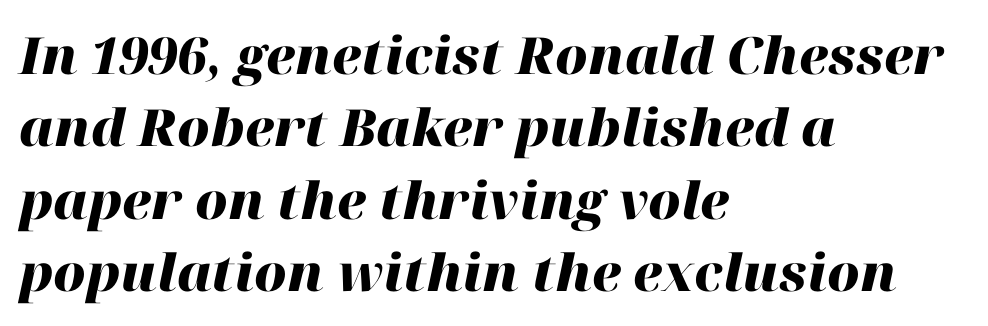
Q: Is the text bold? A: Yes.
Q: Is the text italic (slanted)? A: Yes, it leans right by about 12 degrees.
Q: Is the text underlined? A: No.
Q: How is the paragraph aligned? A: Left-aligned.
Q: Is the spacing between letters normal or unusually wide? A: Normal.
Q: Is the spacing between lines tight, normal or loose? A: Normal.
Q: Width (condensed, normal, or wide)? A: Normal.
Q: Stroke contrast? A: High.
Q: x-height? A: Medium.
Q: Monospaced? A: No.
